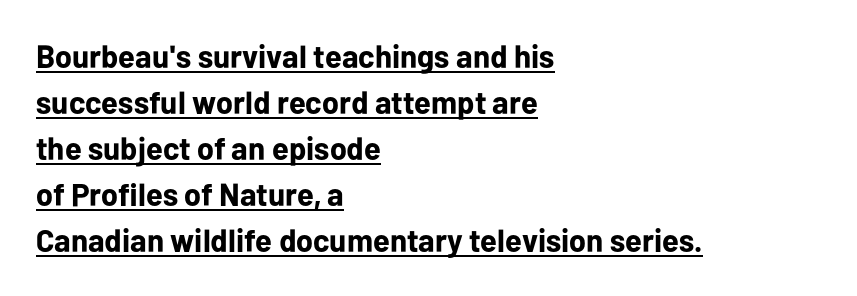
Q: Is the text bold? A: Yes.
Q: Is the text italic (slanted)? A: No, it is upright.
Q: Is the typeface a serif or a sans-serif typeface? A: Sans-serif.
Q: Is the text underlined? A: Yes.
Q: How is the paragraph aligned? A: Left-aligned.
Q: Is the spacing between letters normal or unusually wide? A: Normal.
Q: Is the spacing between lines tight, normal or loose? A: Normal.
Q: Width (condensed, normal, or wide)? A: Normal.
Q: Stroke contrast? A: Low.
Q: x-height? A: Medium.
Q: Monospaced? A: No.
